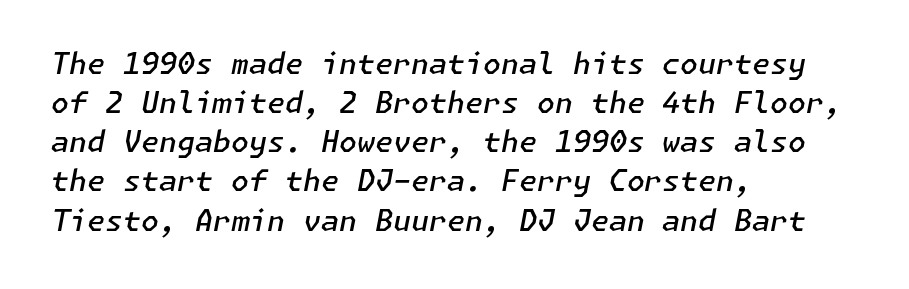
{"italic": "yes", "lean": "right", "slant_degrees": 11, "bold": "semi", "weight": "semibold", "width": "normal", "stroke_contrast": "low", "x_height": "medium", "underline": "no", "align": "left", "line_spacing": "normal", "line_spacing_ratio": 1.35, "letter_spacing": "normal", "letter_spacing_em": 0.0, "glyph_px": 29}
